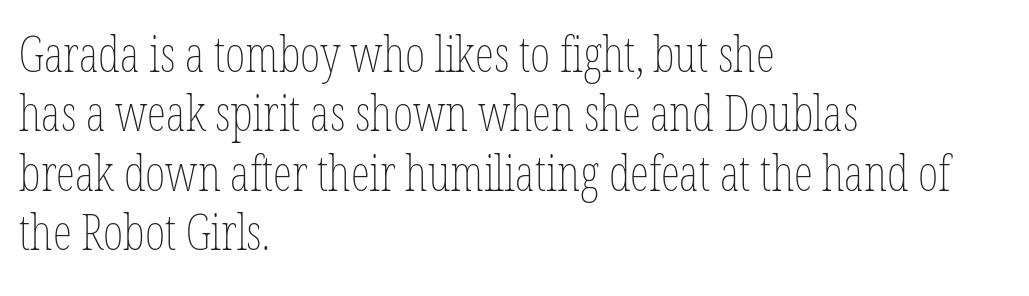
{"italic": "no", "bold": "no", "weight": "thin", "width": "condensed", "stroke_contrast": "low", "x_height": "medium", "monospaced": "no", "underline": "no", "align": "left", "line_spacing_ratio": 1.21, "letter_spacing": "normal", "letter_spacing_em": 0.0, "glyph_px": 49}
